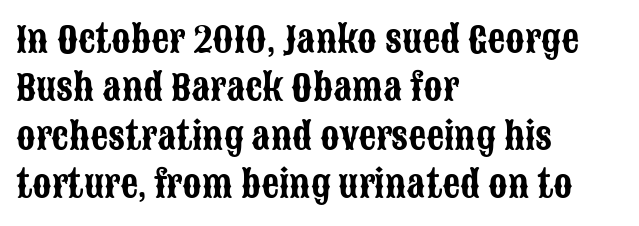
Q: Is the text italic (slanted)? A: No, it is upright.
Q: Is the typeface a serif or a sans-serif typeface? A: Sans-serif.
Q: Is the text underlined? A: No.
Q: How is the paragraph aligned? A: Left-aligned.
Q: Is the spacing between letters normal or unusually wide? A: Normal.
Q: Is the spacing between lines tight, normal or loose? A: Normal.
Q: Width (condensed, normal, or wide)? A: Condensed.
Q: Stroke contrast? A: Low.
Q: x-height? A: Large.
Q: Monospaced? A: No.
